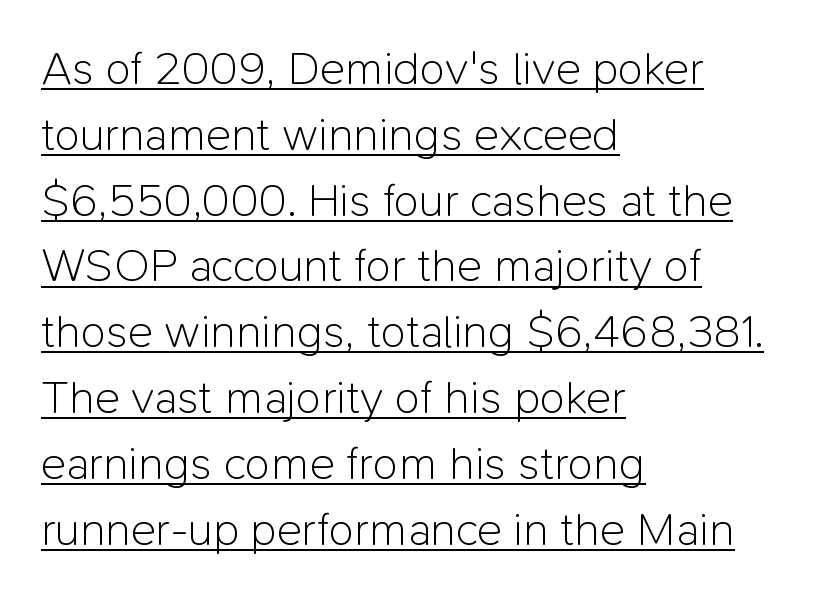
The words here are underlined. Typographically, this falls in the sans-serif category. No chunkiness to these letters — they're not bold. It's the straight-up-and-down kind of type. Here the glyphs are tracked normally, forming tight word shapes. Vertically, the passage feels balanced, rows spaced as you'd expect.
